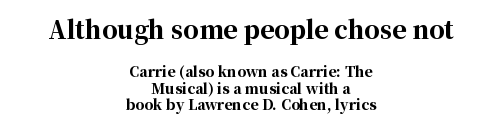
Is there any slant? The stems are plumb. In CSS terms this would be text-align: center. How are the letters spaced? Ordinarily, with no added tracking. Size hierarchy here favors the leading block over the trailing one.
